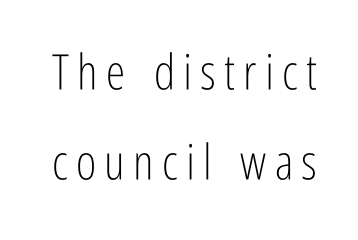
{"serif": "no", "italic": "no", "bold": "no", "weight": "light", "width": "condensed", "stroke_contrast": "low", "x_height": "medium", "monospaced": "no", "underline": "no", "line_spacing_ratio": 1.83, "glyph_px": 49}
